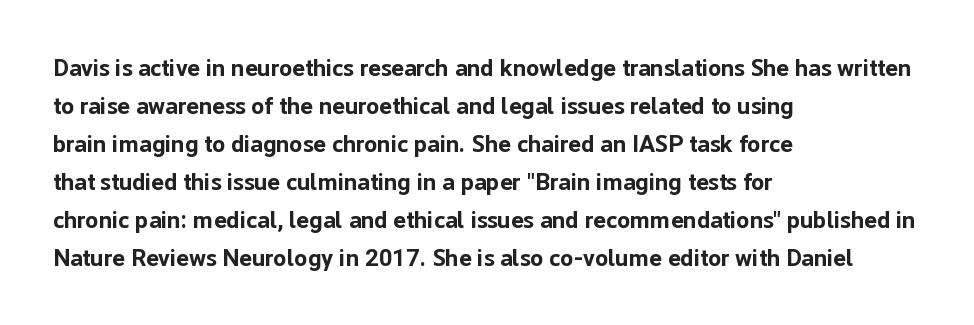
{"italic": "no", "bold": "yes", "underline": "no", "align": "left", "line_spacing": "normal", "line_spacing_ratio": 1.58, "letter_spacing": "normal", "letter_spacing_em": 0.0, "glyph_px": 24}
